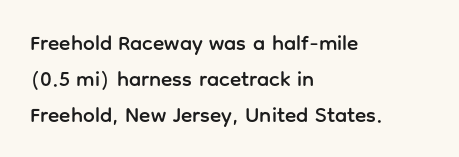
When letters stand straight like this, we call the style roman or upright. Tracking here is standard; glyphs follow each other at the usual distance. Anything drawn beneath the words? Only blank space. All the whitespace from short lines collects on the right.
